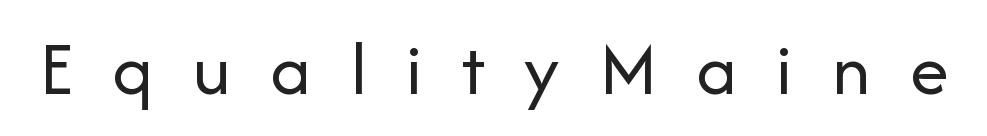
The image shows 78 px regular-weight sans-serif type, upright; set unusually wide letter spacing (+0.5 em), not underlined; low stroke contrast and a medium x-height.
